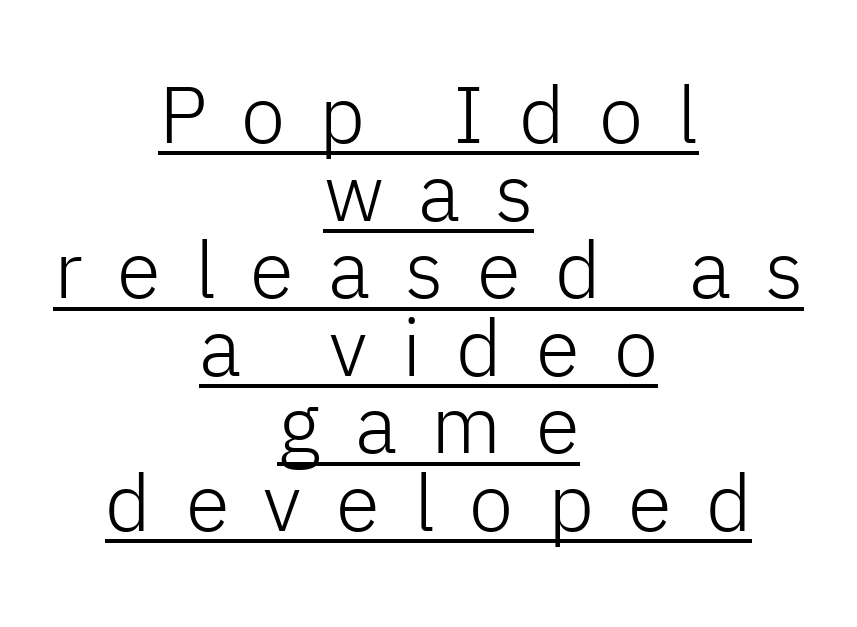
Q: Is the text bold? A: No.
Q: Is the text italic (slanted)? A: No, it is upright.
Q: Is the typeface a serif or a sans-serif typeface? A: Sans-serif.
Q: Is the text underlined? A: Yes.
Q: How is the paragraph aligned? A: Centered.
Q: Is the spacing between letters normal or unusually wide? A: Unusually wide.
Q: Is the spacing between lines tight, normal or loose? A: Tight.
Q: Width (condensed, normal, or wide)? A: Normal.
Q: Stroke contrast? A: Low.
Q: x-height? A: Medium.
Q: Monospaced? A: No.
